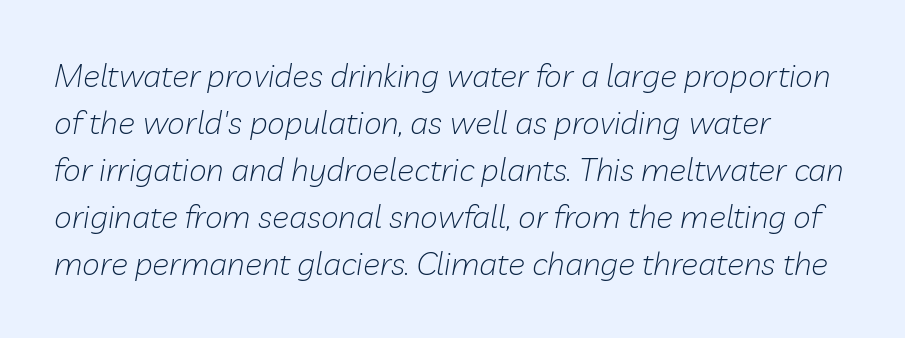
{"italic": "yes", "lean": "right", "slant_degrees": 10, "bold": "no", "weight": "light", "width": "normal", "stroke_contrast": "low", "x_height": "medium", "monospaced": "no", "underline": "no", "align": "left", "line_spacing": "normal", "line_spacing_ratio": 1.47, "letter_spacing": "normal", "letter_spacing_em": 0.0, "glyph_px": 32}
